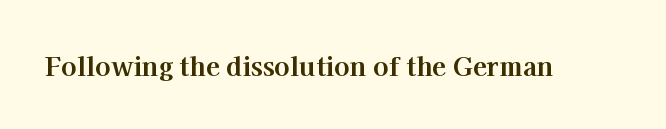
{"italic": "no", "bold": "yes", "underline": "no", "letter_spacing": "normal", "letter_spacing_em": 0.0, "glyph_px": 26}
